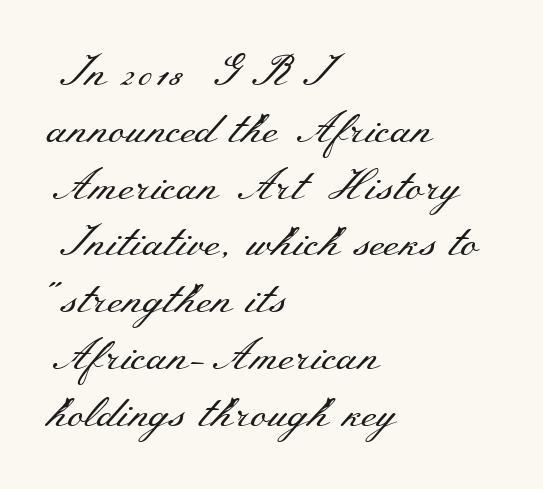
{"serif": "yes", "bold": "no", "weight": "regular", "width": "wide", "stroke_contrast": "medium", "x_height": "small", "monospaced": "no", "underline": "no", "align": "left", "line_spacing": "normal", "line_spacing_ratio": 1.32, "letter_spacing": "normal", "letter_spacing_em": 0.0, "glyph_px": 43}
